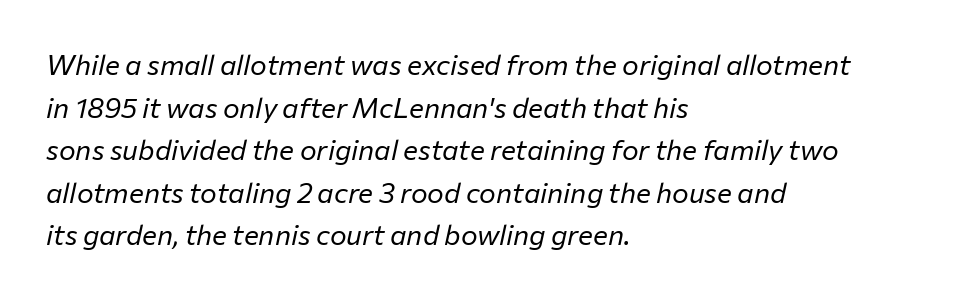
Do the characters align in a grid? No, the font is proportional. Line beginnings align vertically; line endings do not. Whoever set this chose a conventional vertical rhythm. If you drew a line through each stem, it would be angled. Stroke mass is kept to a normal reading level or below.
